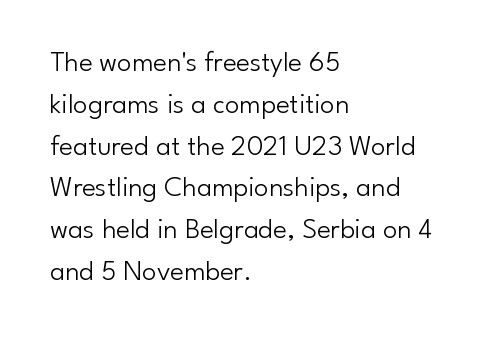
{"serif": "no", "italic": "no", "bold": "no", "weight": "light", "width": "normal", "stroke_contrast": "low", "x_height": "small", "monospaced": "no", "underline": "no", "align": "left", "line_spacing": "normal", "line_spacing_ratio": 1.44, "letter_spacing": "normal", "letter_spacing_em": 0.0, "glyph_px": 29}
